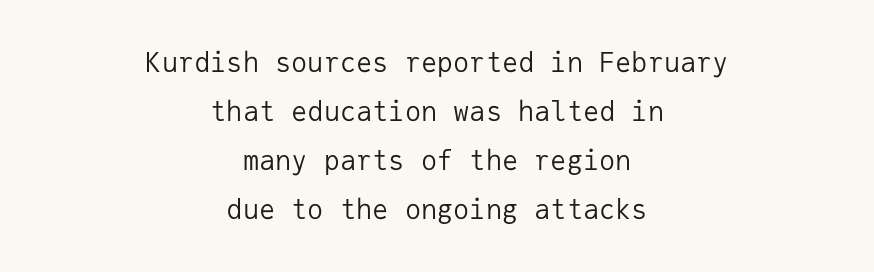
Q: Is the text bold? A: No.
Q: Is the text italic (slanted)? A: No, it is upright.
Q: Is the text underlined? A: No.
Q: How is the paragraph aligned? A: Centered.
Q: Is the spacing between letters normal or unusually wide? A: Normal.
